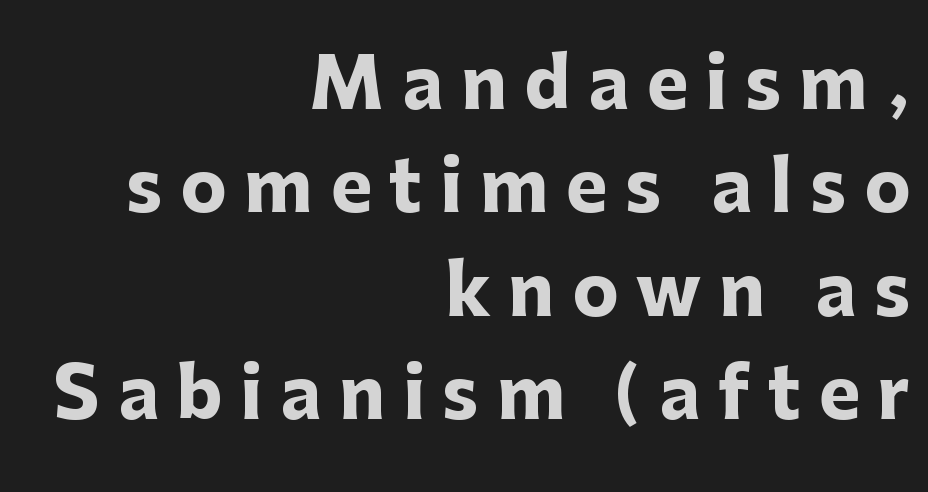
The image shows 69 px heavy sans-serif type, upright; set right-aligned, normal line spacing (1.5x), unusually wide letter spacing (+0.26 em), not underlined; low stroke contrast and a medium x-height.
